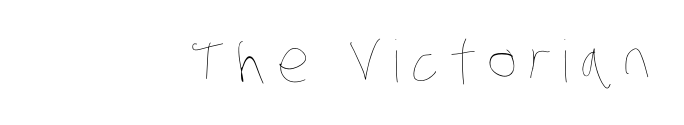
{"bold": "no", "weight": "thin", "width": "condensed", "stroke_contrast": "low", "x_height": "large", "monospaced": "no", "underline": "no", "align": "right", "glyph_px": 58}
